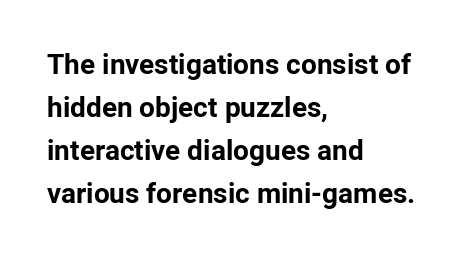
The image shows 28 px bold sans-serif type, upright; set left-aligned, normal line spacing (1.54x), normal letter spacing, not underlined; low stroke contrast and a medium x-height.
